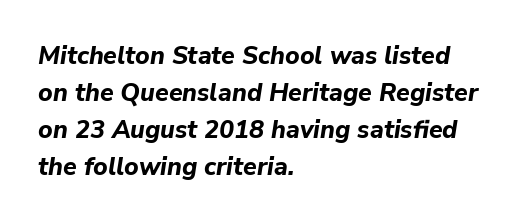
{"italic": "yes", "lean": "right", "slant_degrees": 9, "bold": "yes", "underline": "no", "align": "left", "line_spacing": "normal", "line_spacing_ratio": 1.48, "letter_spacing": "normal", "letter_spacing_em": 0.0, "glyph_px": 25}
